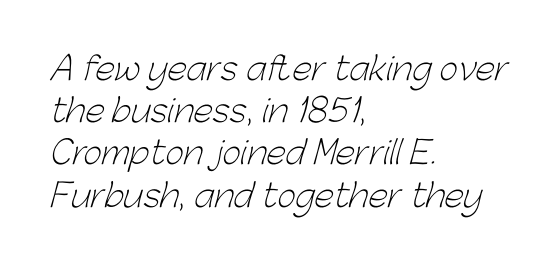
{"serif": "no", "bold": "no", "weight": "light", "width": "normal", "stroke_contrast": "low", "x_height": "medium", "monospaced": "no", "underline": "no", "align": "left", "line_spacing": "normal", "line_spacing_ratio": 1.32, "letter_spacing": "normal", "letter_spacing_em": 0.0, "glyph_px": 32}
